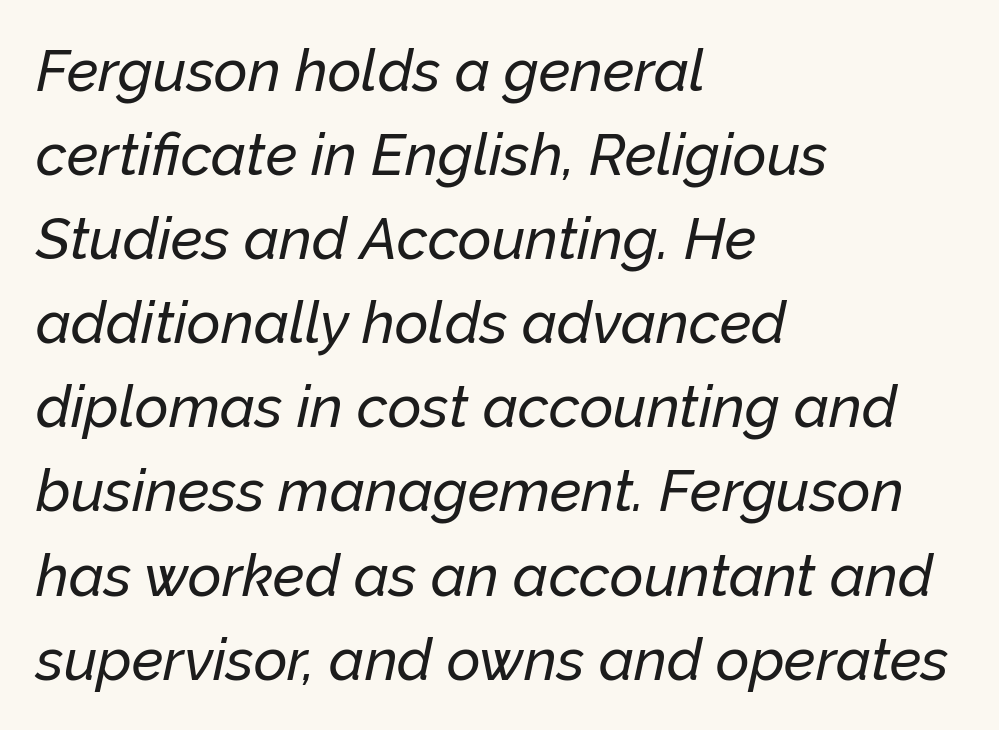
Q: Is the text italic (slanted)? A: Yes, it leans right by about 12 degrees.
Q: Is the text underlined? A: No.
Q: How is the paragraph aligned? A: Left-aligned.
Q: Is the spacing between letters normal or unusually wide? A: Normal.
Q: Is the spacing between lines tight, normal or loose? A: Normal.
Q: Width (condensed, normal, or wide)? A: Normal.
Q: Stroke contrast? A: Low.
Q: x-height? A: Medium.
Q: Monospaced? A: No.
